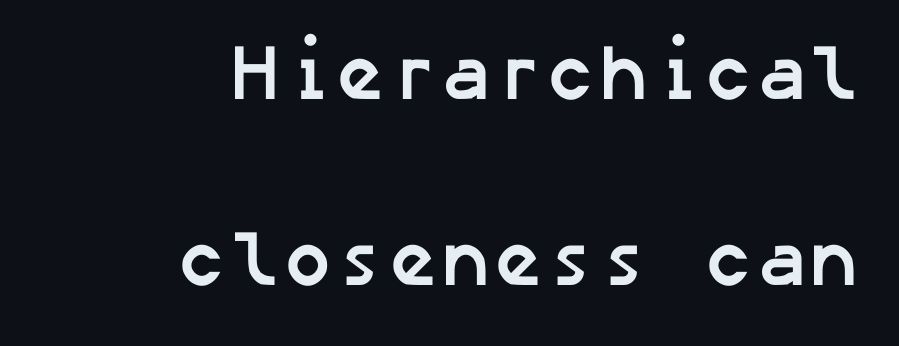
Q: Is the text bold? A: Yes.
Q: Is the typeface a serif or a sans-serif typeface? A: Sans-serif.
Q: Is the text underlined? A: No.
Q: How is the paragraph aligned? A: Right-aligned.
Q: Is the spacing between letters normal or unusually wide? A: Normal.
Q: Is the spacing between lines tight, normal or loose? A: Loose.
Q: Width (condensed, normal, or wide)? A: Normal.
Q: Stroke contrast? A: Low.
Q: x-height? A: Medium.
